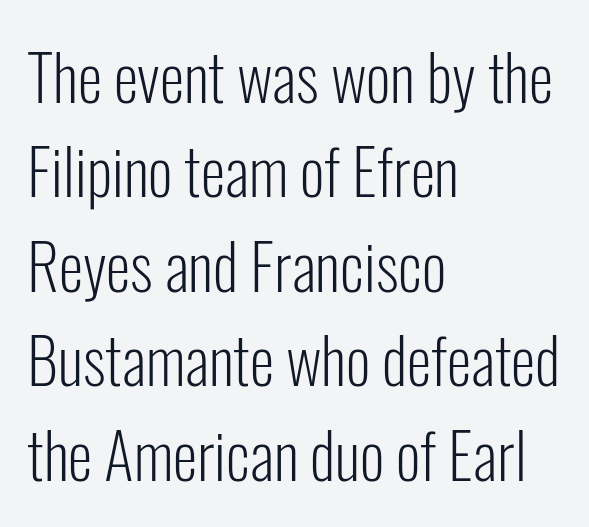
{"serif": "no", "italic": "no", "bold": "no", "weight": "light", "width": "condensed", "stroke_contrast": "low", "x_height": "medium", "monospaced": "no", "underline": "no", "align": "left", "line_spacing": "normal", "line_spacing_ratio": 1.5, "letter_spacing": "normal", "letter_spacing_em": 0.0, "glyph_px": 63}
